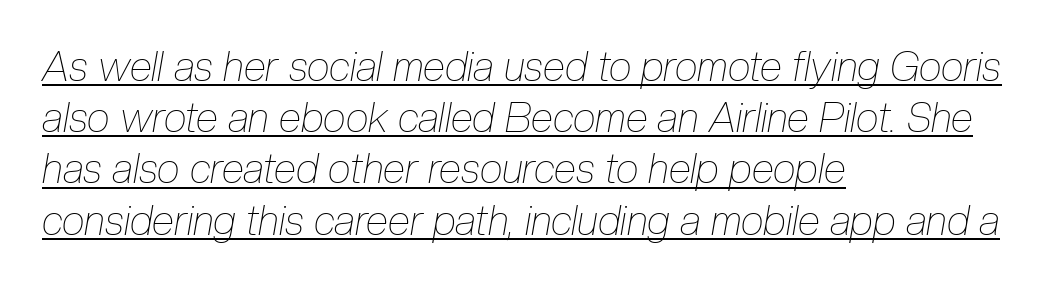
Q: Is the text bold? A: No.
Q: Is the text italic (slanted)? A: Yes, it leans right by about 10 degrees.
Q: Is the text underlined? A: Yes.
Q: How is the paragraph aligned? A: Left-aligned.
Q: Is the spacing between letters normal or unusually wide? A: Normal.
Q: Is the spacing between lines tight, normal or loose? A: Normal.
Q: Width (condensed, normal, or wide)? A: Condensed.
Q: Stroke contrast? A: Low.
Q: x-height? A: Medium.
Q: Monospaced? A: No.
